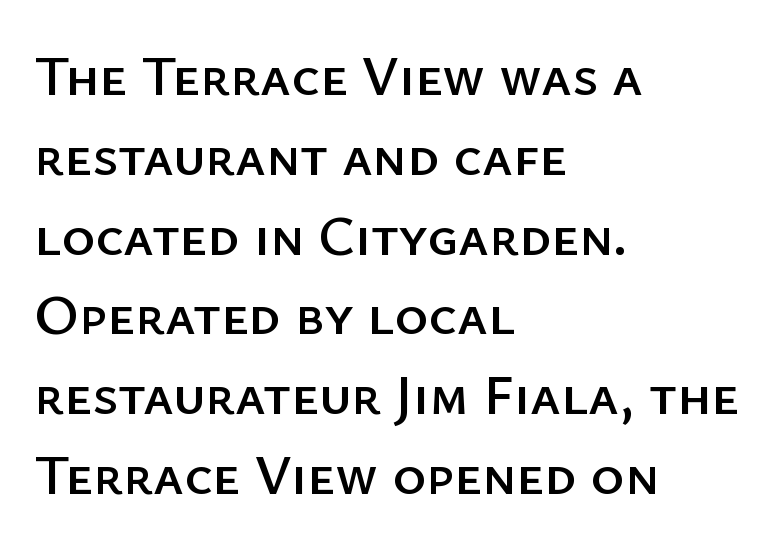
Q: Is the text italic (slanted)? A: No, it is upright.
Q: Is the typeface a serif or a sans-serif typeface? A: Sans-serif.
Q: Is the text underlined? A: No.
Q: How is the paragraph aligned? A: Left-aligned.
Q: Is the spacing between letters normal or unusually wide? A: Normal.
Q: Is the spacing between lines tight, normal or loose? A: Normal.
Q: Width (condensed, normal, or wide)? A: Normal.
Q: Stroke contrast? A: Low.
Q: x-height? A: Medium.
Q: Monospaced? A: No.
